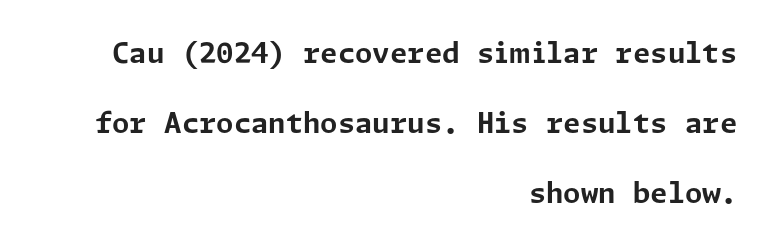
The image shows 28 px bold sans-serif type, upright; set right-aligned, loose line spacing (2.5x), normal letter spacing, not underlined; low stroke contrast and a medium x-height.
